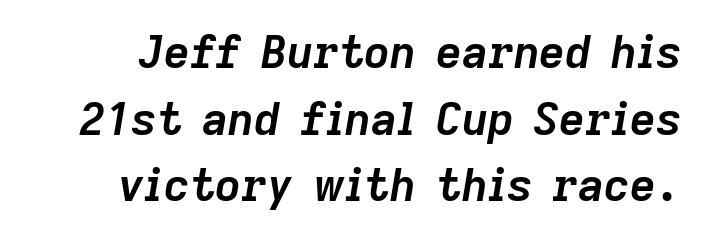
The image shows 45 px semibold type, italic (leaning right); set normal line spacing (1.48x), normal letter spacing, not underlined; low stroke contrast and a medium x-height.
